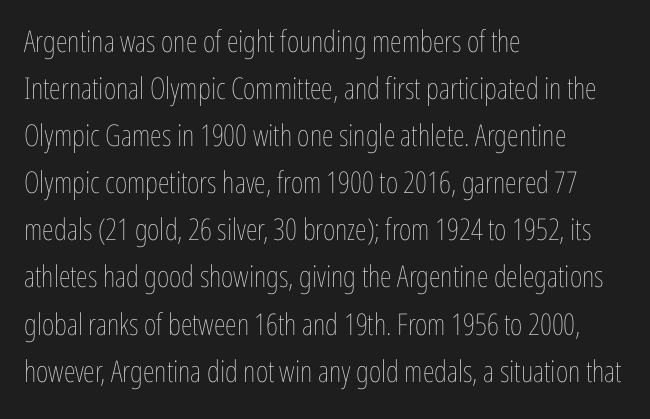
The image shows 30 px thin, condensed type, upright; set left-aligned, normal line spacing (1.57x), normal letter spacing, not underlined; low stroke contrast and a medium x-height.
